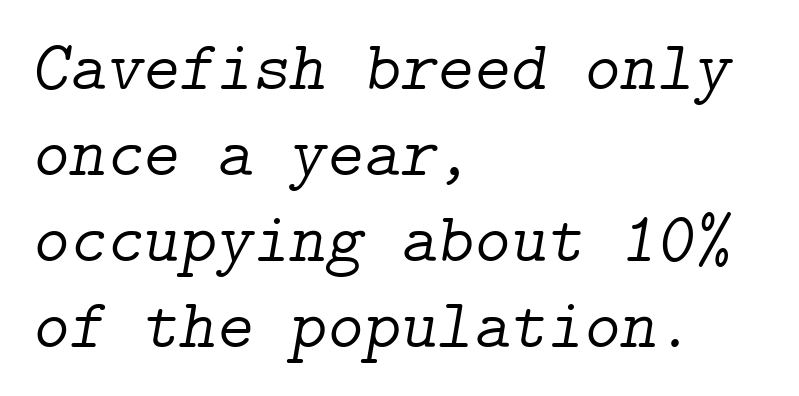
Q: Is the text bold? A: No.
Q: Is the text italic (slanted)? A: Yes, it leans right by about 9 degrees.
Q: Is the typeface a serif or a sans-serif typeface? A: Serif.
Q: Is the text underlined? A: No.
Q: How is the paragraph aligned? A: Left-aligned.
Q: Is the spacing between letters normal or unusually wide? A: Normal.
Q: Width (condensed, normal, or wide)? A: Normal.
Q: Stroke contrast? A: Low.
Q: x-height? A: Medium.
